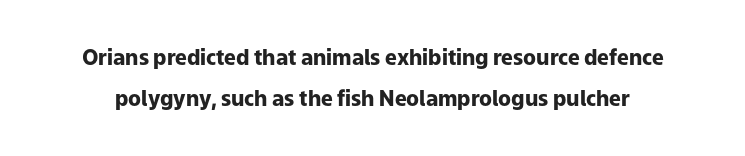
Each new line begins a long way beneath the previous one. The passage shown has conventional tracking throughout. The strokes are fattened all the way to bold. A roman cut, with each character standing at attention.
